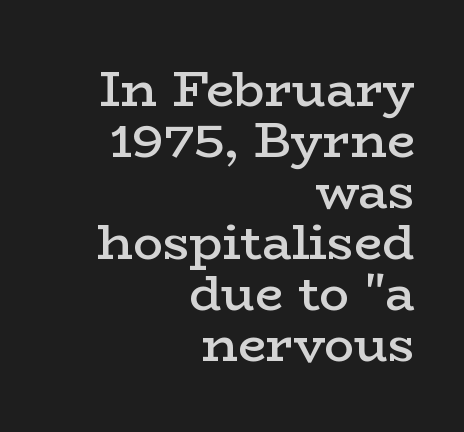
{"serif": "yes", "italic": "no", "bold": "semi", "weight": "semibold", "width": "wide", "stroke_contrast": "low", "x_height": "medium", "monospaced": "no", "underline": "no", "align": "right", "line_spacing": "tight", "line_spacing_ratio": 1.02, "letter_spacing": "normal", "letter_spacing_em": 0.0, "glyph_px": 50}
